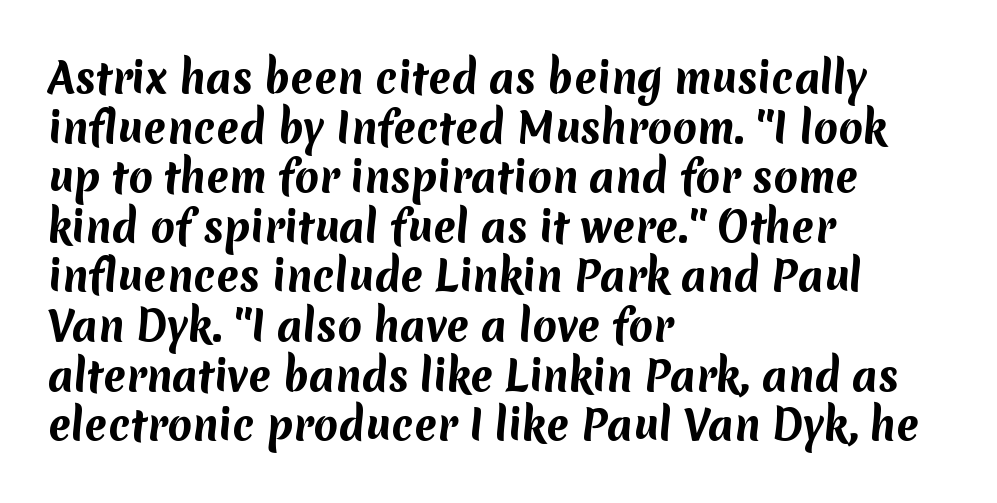
The image shows 40 px bold sans-serif type; set left-aligned, line spacing 1.24x, normal letter spacing, not underlined; medium stroke contrast and a medium x-height.
